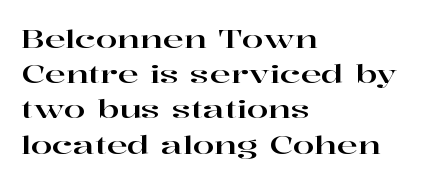
{"italic": "no", "underline": "no", "align": "left", "line_spacing": "normal", "line_spacing_ratio": 1.41, "letter_spacing": "normal", "letter_spacing_em": 0.0, "glyph_px": 25}
